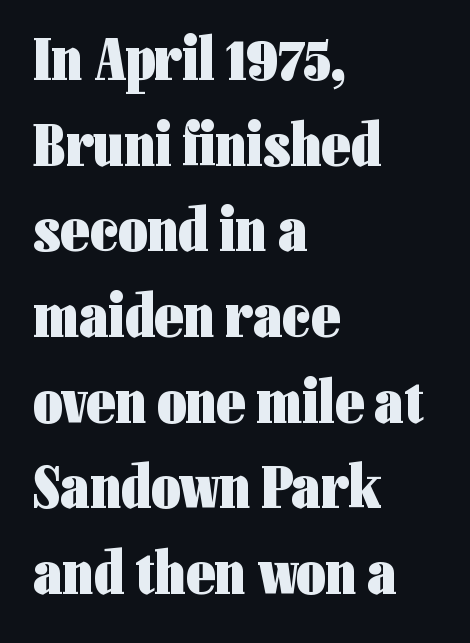
{"serif": "no", "italic": "no", "bold": "yes", "weight": "heavy", "width": "condensed", "stroke_contrast": "low", "x_height": "medium", "monospaced": "no", "underline": "no", "align": "left", "line_spacing": "normal", "line_spacing_ratio": 1.36, "letter_spacing": "normal", "letter_spacing_em": 0.0, "glyph_px": 63}
